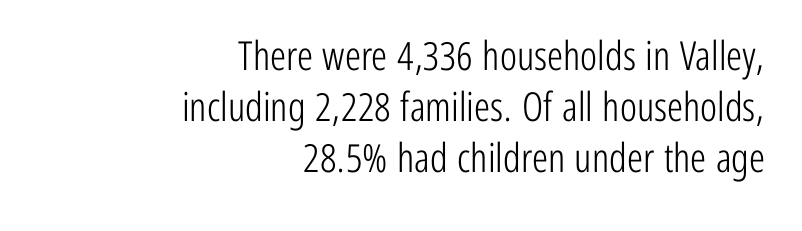
{"serif": "no", "italic": "no", "bold": "no", "weight": "light", "width": "condensed", "stroke_contrast": "low", "x_height": "medium", "monospaced": "no", "underline": "no", "align": "right", "line_spacing": "normal", "line_spacing_ratio": 1.27, "letter_spacing": "normal", "letter_spacing_em": 0.0, "glyph_px": 40}
